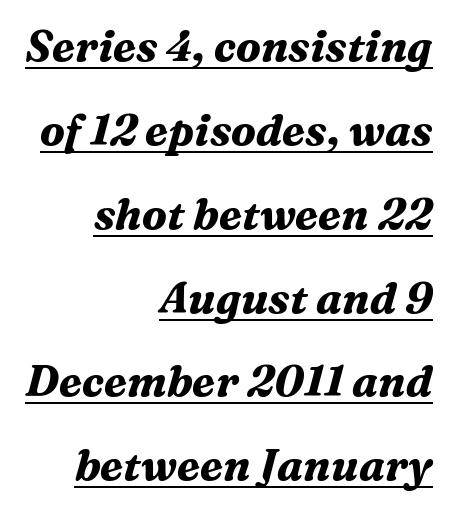
The image shows 43 px bold serif type, italic (leaning right); set right-aligned, loose line spacing (1.95x), normal letter spacing, underlined; medium stroke contrast and a medium x-height.
